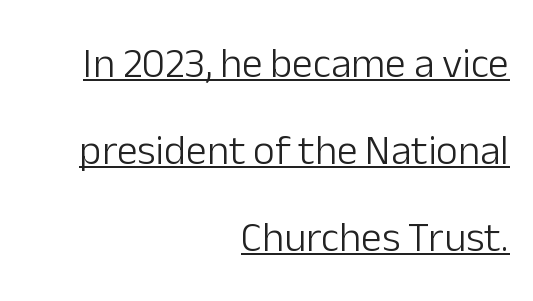
{"serif": "no", "italic": "no", "bold": "no", "weight": "light", "width": "normal", "stroke_contrast": "low", "x_height": "medium", "monospaced": "no", "underline": "yes", "align": "right", "line_spacing": "loose", "line_spacing_ratio": 2.07, "letter_spacing": "normal", "letter_spacing_em": 0.0, "glyph_px": 42}
